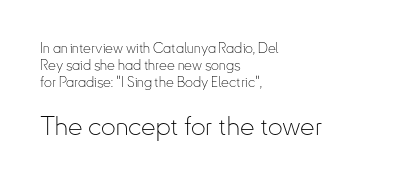
The image shows 26 px text type, upright; set left-aligned, line spacing 1.21x, normal letter spacing, not underlined; the second (bottom) block is 1.86x larger.
